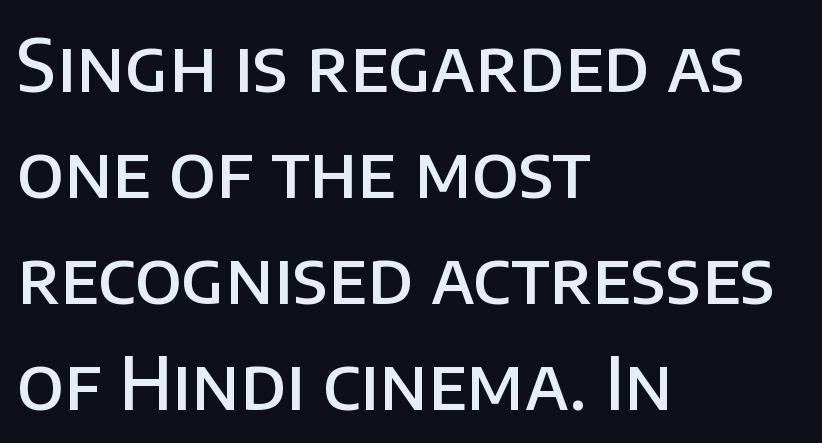
This rendering features lettering with no underline. The passage shown has conventional tracking throughout. Compared with a centered layout, this one pins lines to the left instead. Varying glyph widths throughout — classic text-font behaviour. The line-height multiplier appears to be the usual default. The characters display no serif detailing; their extremities are plain.
